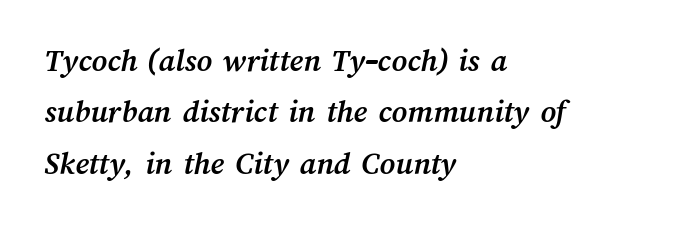
Q: Is the text bold? A: Yes.
Q: Is the text underlined? A: No.
Q: How is the paragraph aligned? A: Left-aligned.
Q: Is the spacing between letters normal or unusually wide? A: Normal.
Q: Is the spacing between lines tight, normal or loose? A: Normal.
Q: Width (condensed, normal, or wide)? A: Normal.
Q: Stroke contrast? A: Medium.
Q: x-height? A: Medium.
Q: Monospaced? A: No.
